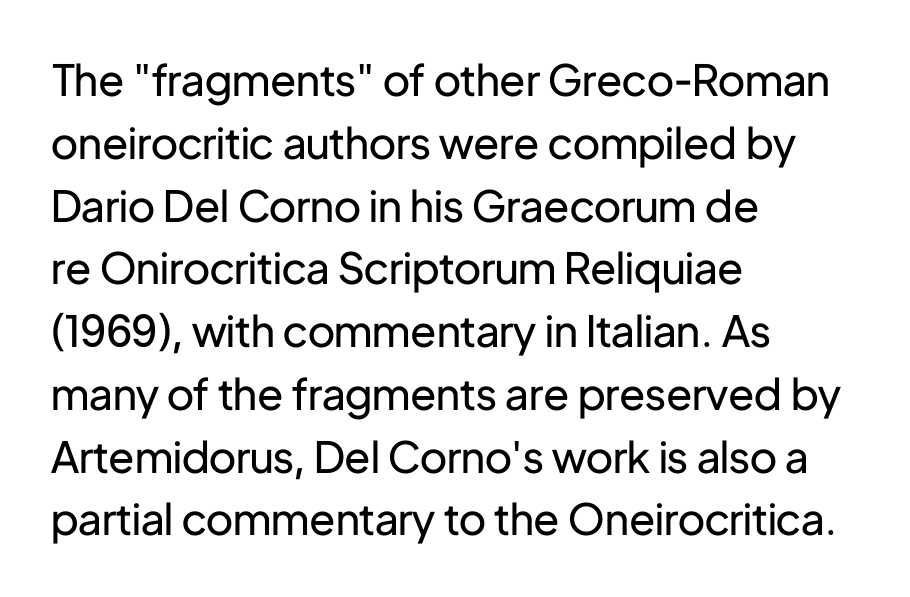
Q: Is the text bold? A: No.
Q: Is the text italic (slanted)? A: No, it is upright.
Q: Is the typeface a serif or a sans-serif typeface? A: Sans-serif.
Q: Is the text underlined? A: No.
Q: How is the paragraph aligned? A: Left-aligned.
Q: Is the spacing between letters normal or unusually wide? A: Normal.
Q: Is the spacing between lines tight, normal or loose? A: Normal.
Q: Width (condensed, normal, or wide)? A: Normal.
Q: Stroke contrast? A: Low.
Q: x-height? A: Medium.
Q: Monospaced? A: No.
